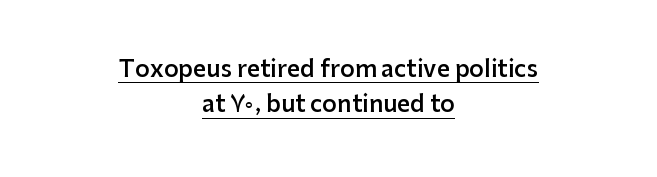
{"italic": "no", "bold": "semi", "underline": "yes", "align": "center", "line_spacing": "normal", "line_spacing_ratio": 1.54, "letter_spacing": "normal", "letter_spacing_em": 0.0, "glyph_px": 23}
